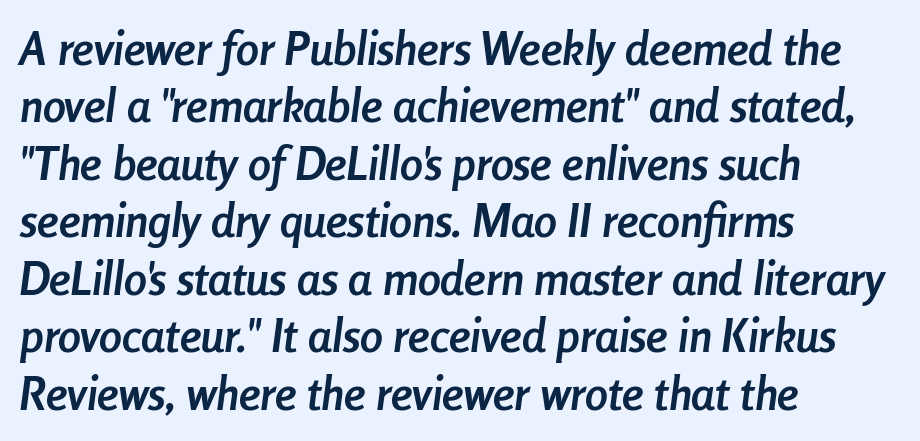
Q: Is the text bold? A: Yes.
Q: Is the text italic (slanted)? A: Yes, it leans right by about 8 degrees.
Q: Is the text underlined? A: No.
Q: How is the paragraph aligned? A: Left-aligned.
Q: Is the spacing between letters normal or unusually wide? A: Normal.
Q: Is the spacing between lines tight, normal or loose? A: Normal.
Q: Width (condensed, normal, or wide)? A: Condensed.
Q: Stroke contrast? A: Low.
Q: x-height? A: Medium.
Q: Monospaced? A: No.
